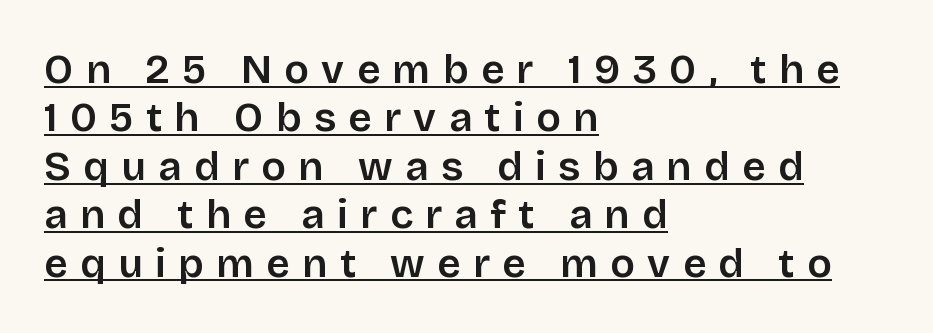
Q: Is the text bold? A: Semi-bold.
Q: Is the text italic (slanted)? A: No, it is upright.
Q: Is the typeface a serif or a sans-serif typeface? A: Sans-serif.
Q: Is the text underlined? A: Yes.
Q: How is the paragraph aligned? A: Left-aligned.
Q: Is the spacing between letters normal or unusually wide? A: Unusually wide.
Q: Width (condensed, normal, or wide)? A: Normal.
Q: Stroke contrast? A: Low.
Q: x-height? A: Large.
Q: Monospaced? A: No.
